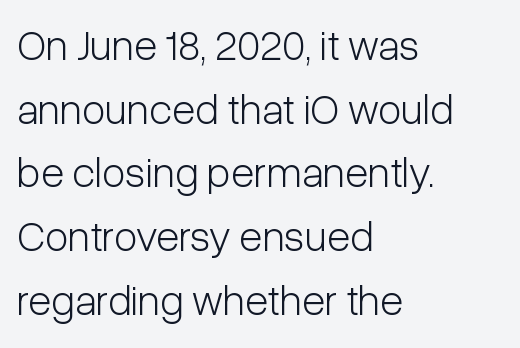
{"serif": "no", "italic": "no", "bold": "no", "weight": "light", "width": "condensed", "stroke_contrast": "low", "x_height": "medium", "monospaced": "no", "underline": "no", "align": "left", "line_spacing": "normal", "line_spacing_ratio": 1.48, "letter_spacing": "normal", "letter_spacing_em": 0.0, "glyph_px": 43}
